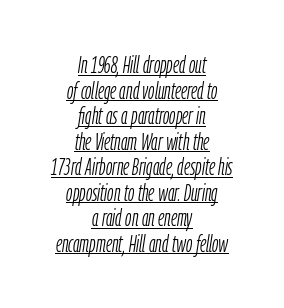
Q: Is the text bold? A: No.
Q: Is the text italic (slanted)? A: Yes, it leans right by about 9 degrees.
Q: Is the text underlined? A: Yes.
Q: How is the paragraph aligned? A: Centered.
Q: Is the spacing between letters normal or unusually wide? A: Normal.
Q: Is the spacing between lines tight, normal or loose? A: Tight.
